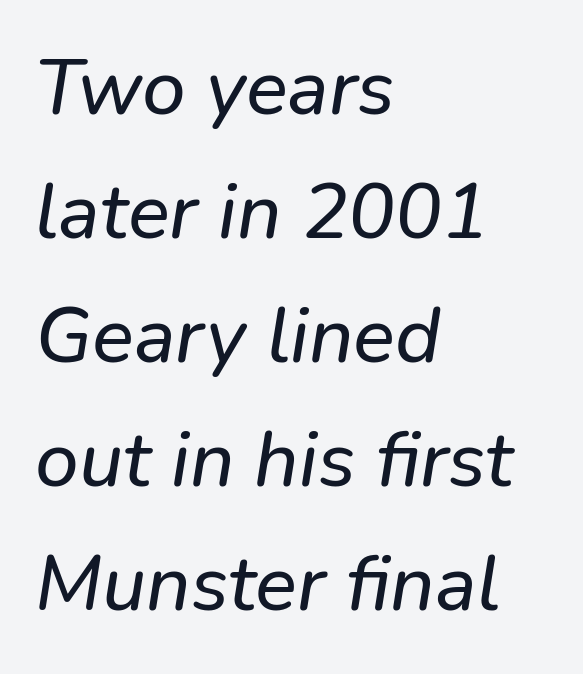
Q: Is the text italic (slanted)? A: Yes, it leans right by about 9 degrees.
Q: Is the text underlined? A: No.
Q: How is the paragraph aligned? A: Left-aligned.
Q: Is the spacing between letters normal or unusually wide? A: Normal.
Q: Is the spacing between lines tight, normal or loose? A: Normal.
Q: Width (condensed, normal, or wide)? A: Normal.
Q: Stroke contrast? A: Low.
Q: x-height? A: Medium.
Q: Monospaced? A: No.
